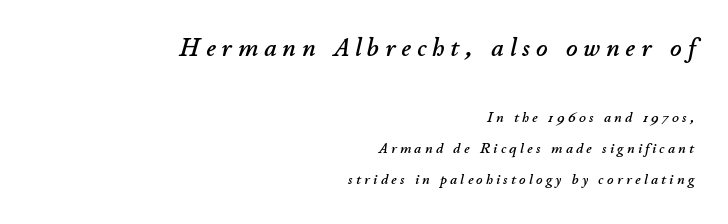
{"italic": "yes", "lean": "right", "slant_degrees": 11, "underline": "no", "align": "right", "line_spacing": "loose", "line_spacing_ratio": 2.2, "letter_spacing": "wide", "letter_spacing_em": 0.24, "larger_block": "first", "size_ratio": 1.79, "glyph_px": 25}
